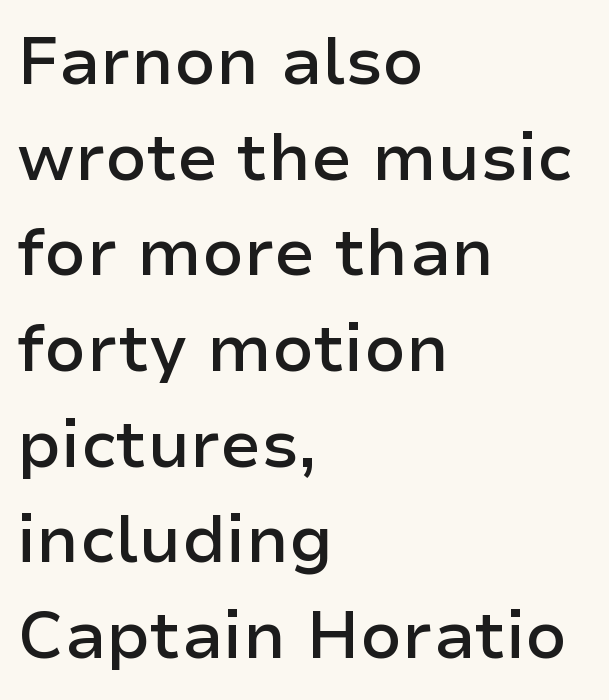
{"serif": "no", "italic": "no", "bold": "semi", "weight": "semibold", "width": "normal", "stroke_contrast": "low", "x_height": "medium", "monospaced": "no", "underline": "no", "align": "left", "line_spacing": "normal", "line_spacing_ratio": 1.45, "letter_spacing": "normal", "letter_spacing_em": 0.0, "glyph_px": 66}
